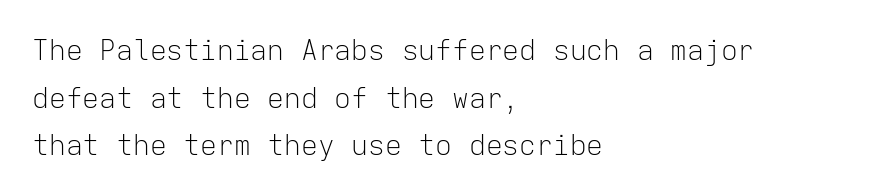
Q: Is the text bold? A: No.
Q: Is the text italic (slanted)? A: No, it is upright.
Q: Is the typeface a serif or a sans-serif typeface? A: Sans-serif.
Q: Is the text underlined? A: No.
Q: How is the paragraph aligned? A: Left-aligned.
Q: Is the spacing between letters normal or unusually wide? A: Normal.
Q: Is the spacing between lines tight, normal or loose? A: Normal.
Q: Width (condensed, normal, or wide)? A: Normal.
Q: Stroke contrast? A: Low.
Q: x-height? A: Medium.
Q: Monospaced? A: Yes.
